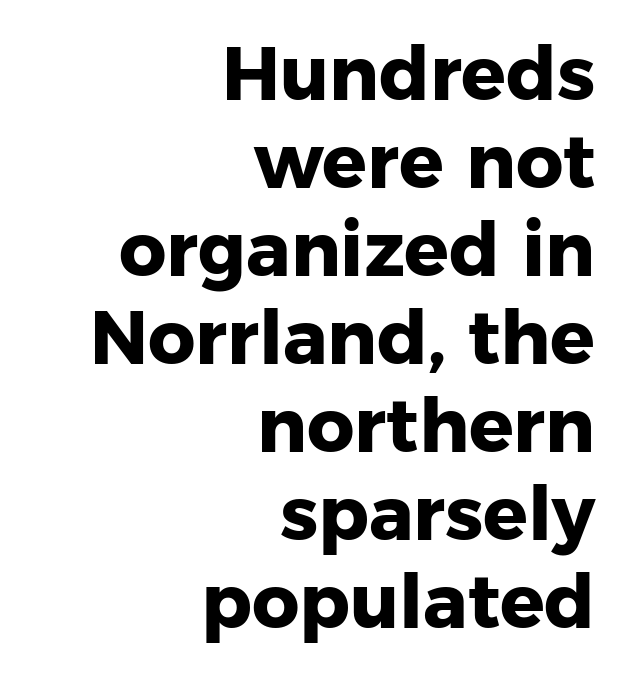
In terms of weight, the rendering is a true, heavy bold. Varying glyph widths throughout — classic text-font behaviour. Right-aligned paragraph, ragged on the left. Rule under the text: the space is simply empty. Default kerning and tracking; the words read as compact shapes. When letters stand straight like this, we call the style roman or upright.
